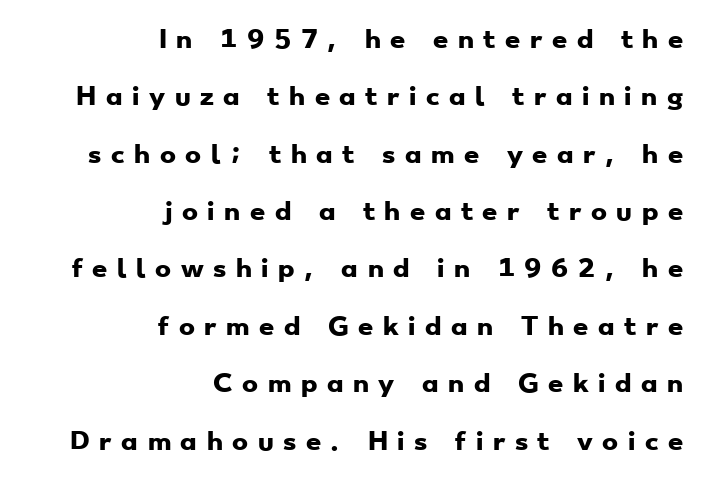
Q: Is the text bold? A: Yes.
Q: Is the text underlined? A: No.
Q: How is the paragraph aligned? A: Right-aligned.
Q: Is the spacing between letters normal or unusually wide? A: Unusually wide.
Q: Is the spacing between lines tight, normal or loose? A: Loose.
